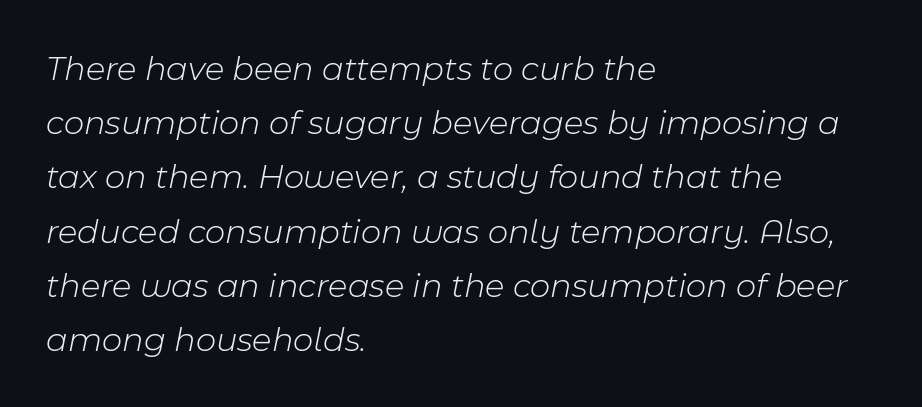
You could call the tracking neutral — neither tight nor loose. Would a proofreader flag this as italicized? Yes. Proportional: the letters do not fall into vertical columns. Ink coverage per letter is moderate at most. In CSS terms this would be text-align: left.
